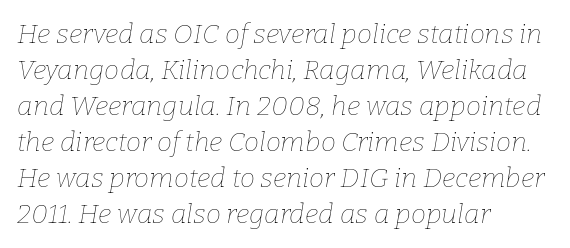
The image shows 27 px text type, italic (leaning right); set left-aligned, normal line spacing (1.33x), normal letter spacing, not underlined.
